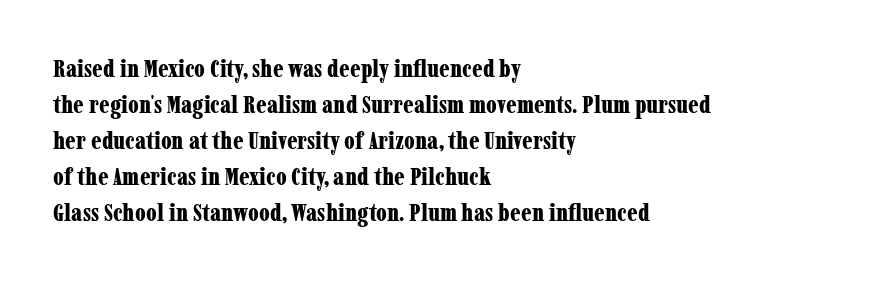
{"italic": "no", "bold": "yes", "underline": "no", "align": "left", "line_spacing": "normal", "line_spacing_ratio": 1.44, "letter_spacing": "normal", "letter_spacing_em": 0.0, "glyph_px": 25}
